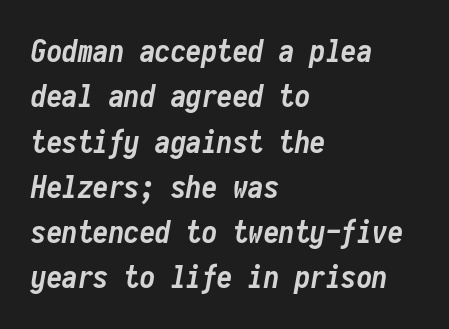
The image shows 31 px semibold, condensed type, italic (leaning right), monospaced; set left-aligned, normal line spacing (1.46x), normal letter spacing, not underlined; low stroke contrast and a medium x-height.
